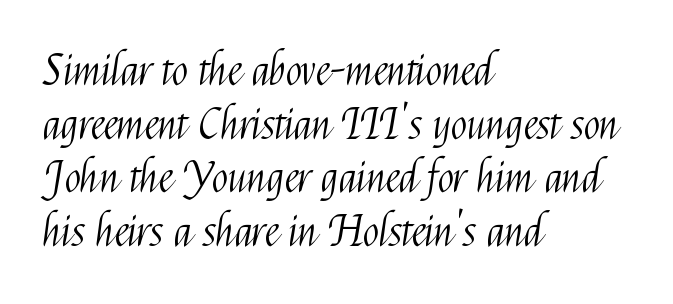
Q: Is the text bold? A: No.
Q: Is the text italic (slanted)? A: Yes.
Q: Is the typeface a serif or a sans-serif typeface? A: Sans-serif.
Q: Is the text underlined? A: No.
Q: How is the paragraph aligned? A: Left-aligned.
Q: Is the spacing between letters normal or unusually wide? A: Normal.
Q: Is the spacing between lines tight, normal or loose? A: Normal.
Q: Width (condensed, normal, or wide)? A: Condensed.
Q: Stroke contrast? A: Medium.
Q: x-height? A: Medium.
Q: Monospaced? A: No.
